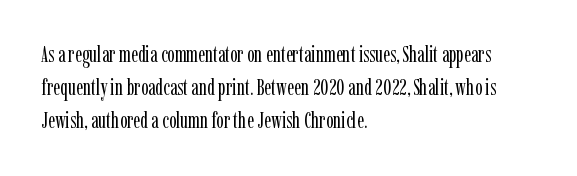
Q: Is the text bold? A: No.
Q: Is the text italic (slanted)? A: No, it is upright.
Q: Is the text underlined? A: No.
Q: How is the paragraph aligned? A: Left-aligned.
Q: Is the spacing between letters normal or unusually wide? A: Normal.
Q: Is the spacing between lines tight, normal or loose? A: Normal.
